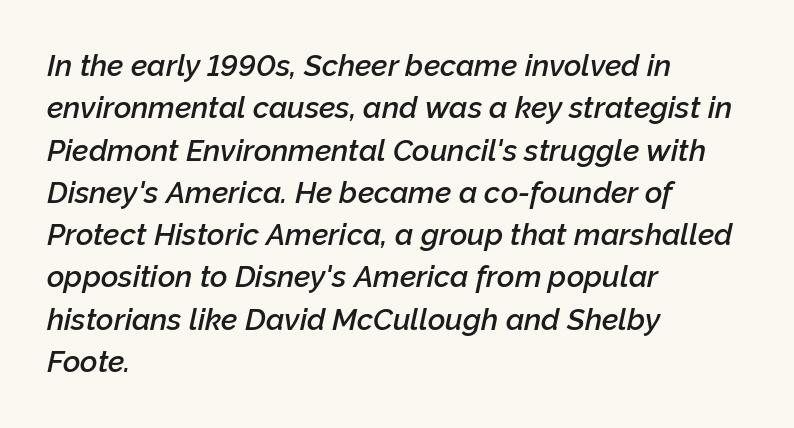
{"italic": "yes", "lean": "right", "slant_degrees": 12, "bold": "semi", "weight": "semibold", "width": "normal", "stroke_contrast": "low", "x_height": "medium", "monospaced": "no", "underline": "no", "align": "left", "line_spacing": "normal", "line_spacing_ratio": 1.41, "letter_spacing": "normal", "letter_spacing_em": 0.0, "glyph_px": 30}
